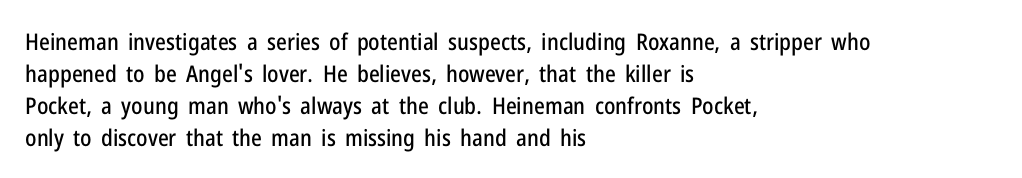
Q: Is the text italic (slanted)? A: No, it is upright.
Q: Is the text underlined? A: No.
Q: How is the paragraph aligned? A: Left-aligned.
Q: Is the spacing between letters normal or unusually wide? A: Normal.
Q: Is the spacing between lines tight, normal or loose? A: Normal.
